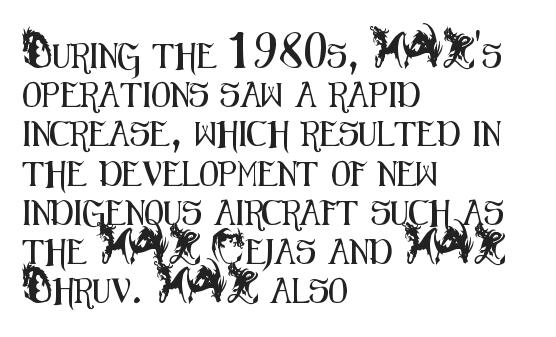
Q: Is the text italic (slanted)? A: No, it is upright.
Q: Is the text underlined? A: No.
Q: How is the paragraph aligned? A: Left-aligned.
Q: Is the spacing between letters normal or unusually wide? A: Normal.
Q: Is the spacing between lines tight, normal or loose? A: Normal.
